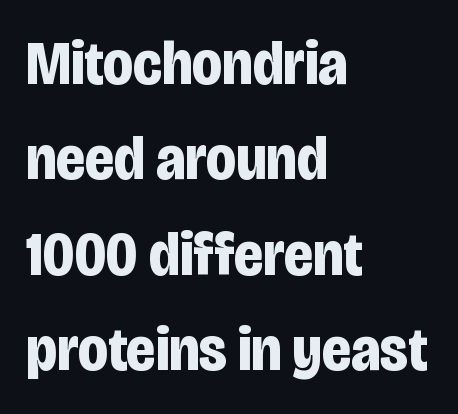
Looks like regular typesetting: each glyph gets only the width it needs. Left-aligned paragraph, ragged on the right. These lines keep a tight, regular rhythm from letter to letter. I'd describe the lettering as bold — thick and assertive. Underline: absent.
